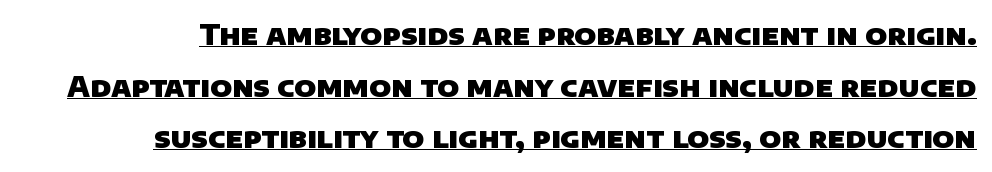
Words appear dense and cohesive because spacing is normal. Every word sits above its own underline. Weight: bold. This sample uses a sans-serif face.
